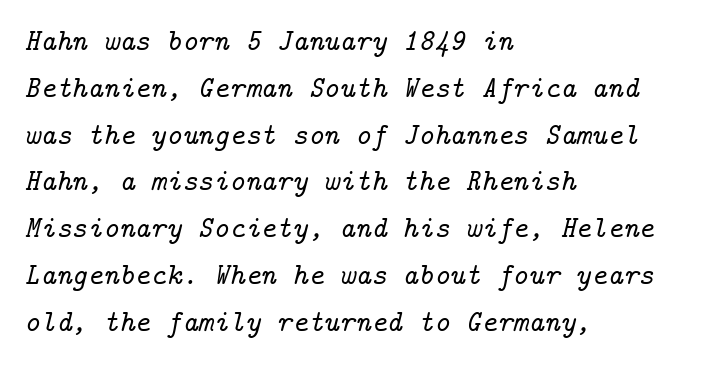
{"serif": "yes", "italic": "yes", "lean": "right", "slant_degrees": 14, "width": "normal", "stroke_contrast": "low", "x_height": "medium", "underline": "no", "align": "left", "line_spacing": "normal", "line_spacing_ratio": 1.56, "letter_spacing": "normal", "letter_spacing_em": 0.0, "glyph_px": 30}
